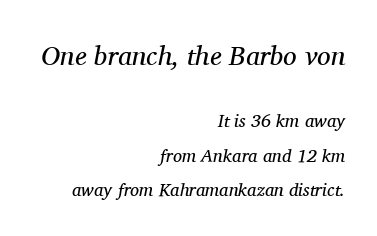
The vertical gap from one line to the next is large. Nothing unusual about the tracking: characters are spaced as the font intends. Nothing heavy about these letters — not bold at all. The lines are quadded right. The font's italic variant was chosen for this text.
